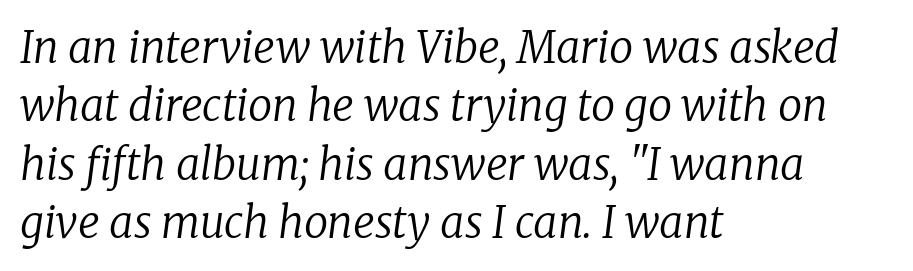
Typeset ragged right — the left edge is the straight one. The block of text has a typical density, with ordinary space between rows. Short note: letters normally spaced. Type without underlining.
